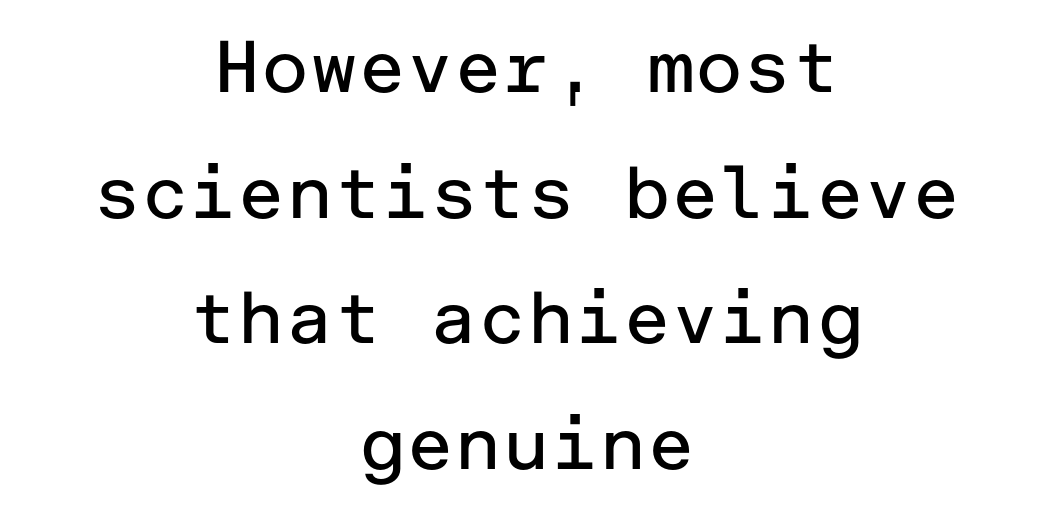
Q: Is the text bold? A: No.
Q: Is the text italic (slanted)? A: No, it is upright.
Q: Is the typeface a serif or a sans-serif typeface? A: Sans-serif.
Q: Is the text underlined? A: No.
Q: How is the paragraph aligned? A: Centered.
Q: Is the spacing between letters normal or unusually wide? A: Normal.
Q: Width (condensed, normal, or wide)? A: Normal.
Q: Stroke contrast? A: Low.
Q: x-height? A: Medium.
